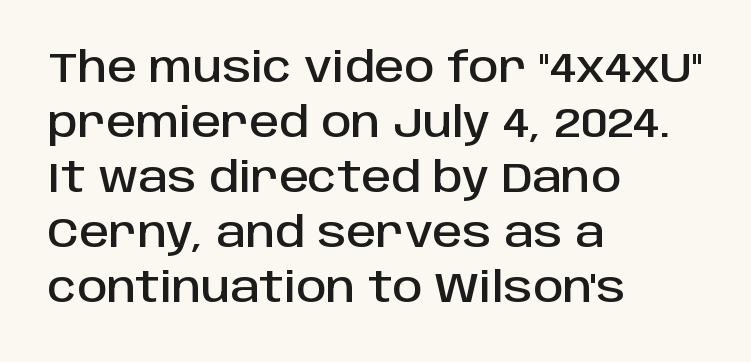
{"serif": "no", "italic": "no", "width": "normal", "stroke_contrast": "low", "x_height": "large", "monospaced": "no", "underline": "no", "align": "left", "line_spacing": "normal", "line_spacing_ratio": 1.31, "letter_spacing": "normal", "letter_spacing_em": 0.0, "glyph_px": 42}
